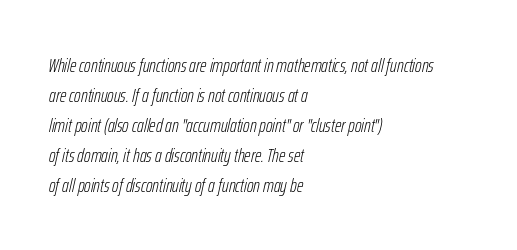
Q: Is the text bold? A: No.
Q: Is the text italic (slanted)? A: Yes, it leans right by about 12 degrees.
Q: Is the text underlined? A: No.
Q: How is the paragraph aligned? A: Left-aligned.
Q: Is the spacing between letters normal or unusually wide? A: Normal.
Q: Is the spacing between lines tight, normal or loose? A: Normal.
